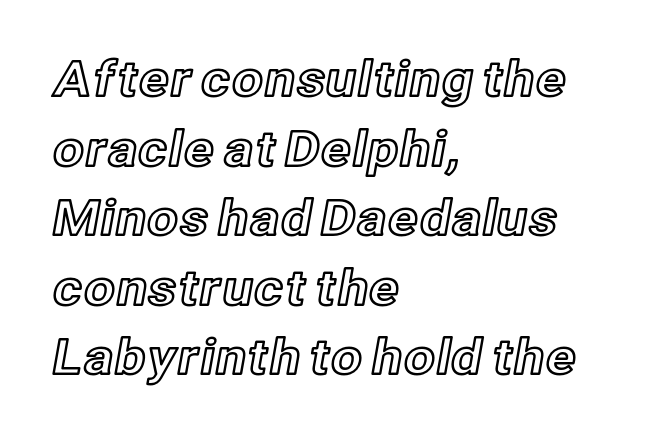
The image shows 49 px text type; set left-aligned, normal line spacing (1.42x), normal letter spacing, not underlined; a medium x-height.
